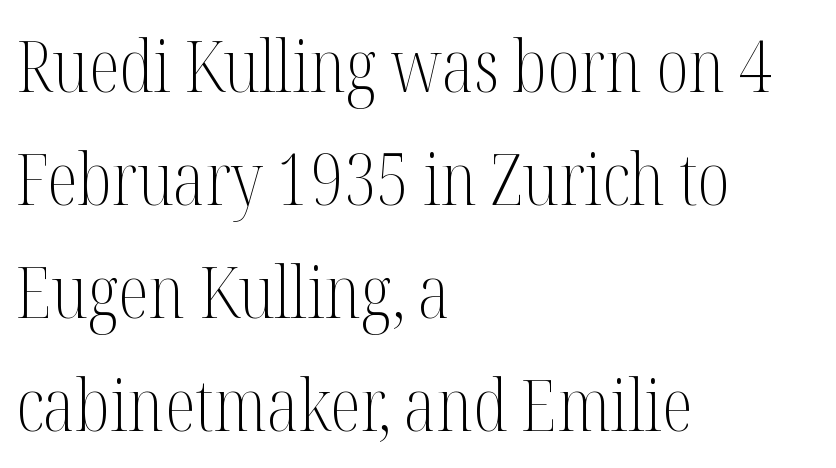
Default kerning and tracking; the words read as compact shapes. Character widths vary here, with narrow letters taking less room than wide ones. Ordinary non-slanted type is in use. The lines in this sample share a left origin and differ only in where they stop. The space directly below the letters is spotless. Each stroke keeps to a modest, everyday thickness or less.
